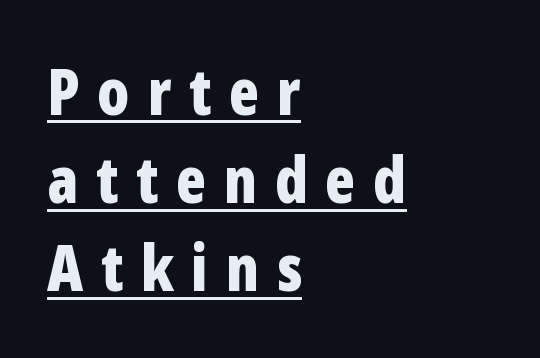
{"serif": "no", "italic": "no", "bold": "yes", "weight": "bold", "width": "condensed", "stroke_contrast": "low", "x_height": "medium", "monospaced": "no", "underline": "yes", "align": "left", "line_spacing": "normal", "line_spacing_ratio": 1.4, "letter_spacing": "wide", "letter_spacing_em": 0.28, "glyph_px": 63}
